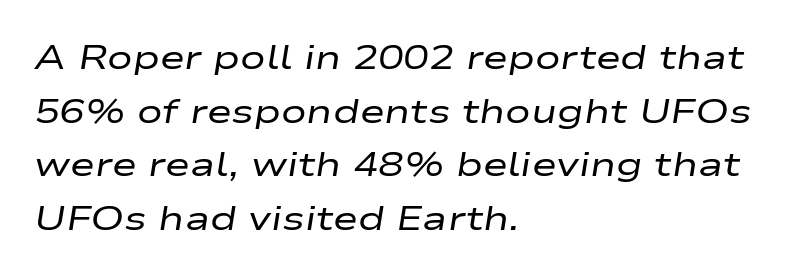
The text block is weighted toward the left margin, trailing off unevenly rightward. Spacing verdict: proportional, widths tailored to each character. This sample keeps an unexceptional amount of space between lines. Slant detected: the letters are inclined. The passage shown is not bold in any degree. This rendering leaves character spacing at its baseline value.
